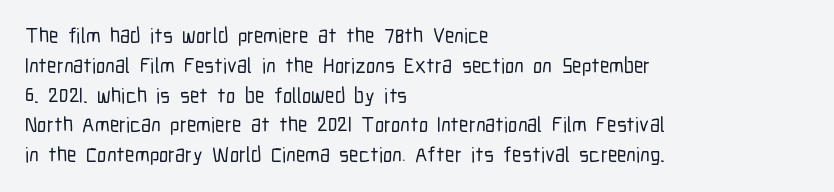
The image shows 21 px text type, upright; set left-aligned, normal line spacing (1.42x), normal letter spacing, not underlined.
